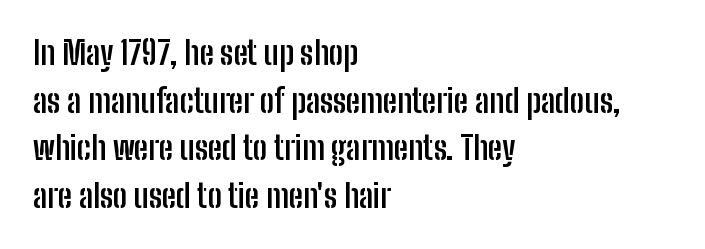
Q: Is the text bold? A: Yes.
Q: Is the text italic (slanted)? A: No, it is upright.
Q: Is the typeface a serif or a sans-serif typeface? A: Sans-serif.
Q: Is the text underlined? A: No.
Q: How is the paragraph aligned? A: Left-aligned.
Q: Is the spacing between letters normal or unusually wide? A: Normal.
Q: Is the spacing between lines tight, normal or loose? A: Normal.
Q: Width (condensed, normal, or wide)? A: Condensed.
Q: Stroke contrast? A: Low.
Q: x-height? A: Medium.
Q: Monospaced? A: No.
